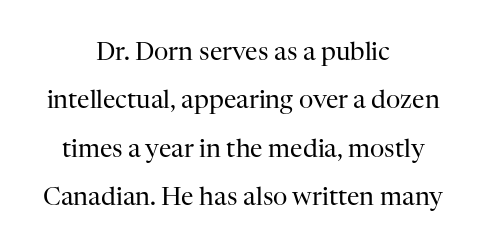
Horizontal bands of white between lines are thick stripes. This sample uses an upright cut, with every glyph sitting square on the baseline. No heavy texture on the line: the type isn't bold. Visually the block forms a symmetrical silhouette, jagged on both flanks. Descender tails drop into unmarked territory.
